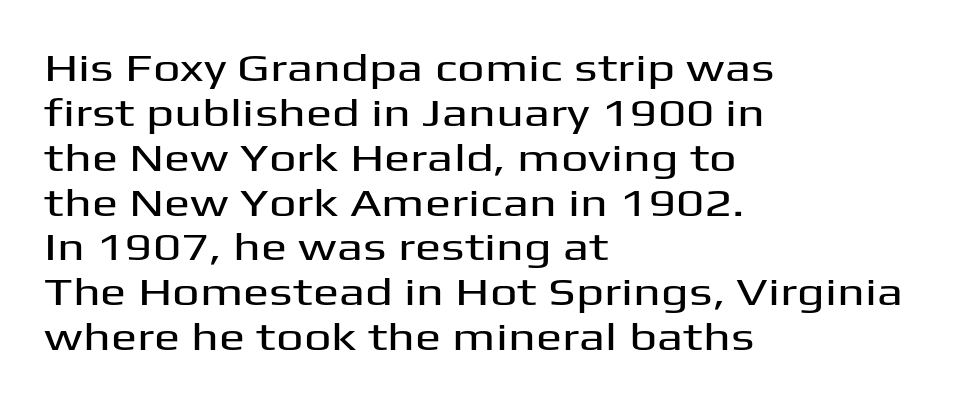
{"serif": "no", "italic": "no", "width": "wide", "stroke_contrast": "medium", "x_height": "medium", "monospaced": "no", "underline": "no", "align": "left", "line_spacing": "tight", "line_spacing_ratio": 1.15, "letter_spacing": "normal", "letter_spacing_em": 0.0, "glyph_px": 39}
